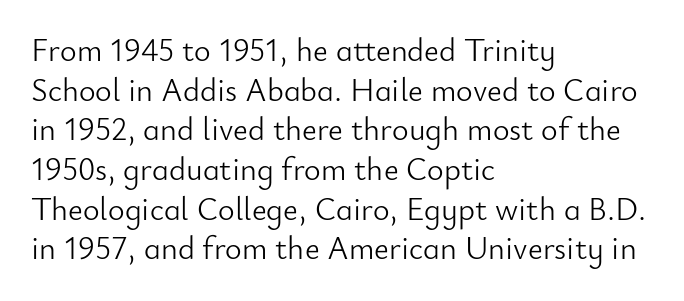
One-word summary of the alignment: left. Note the varied advance widths — an 'i' is clearly narrower than an 'm'. Unlike a traditional serif, this face leaves its strokes unadorned. The strokes are not fattened; the text isn't bold.
